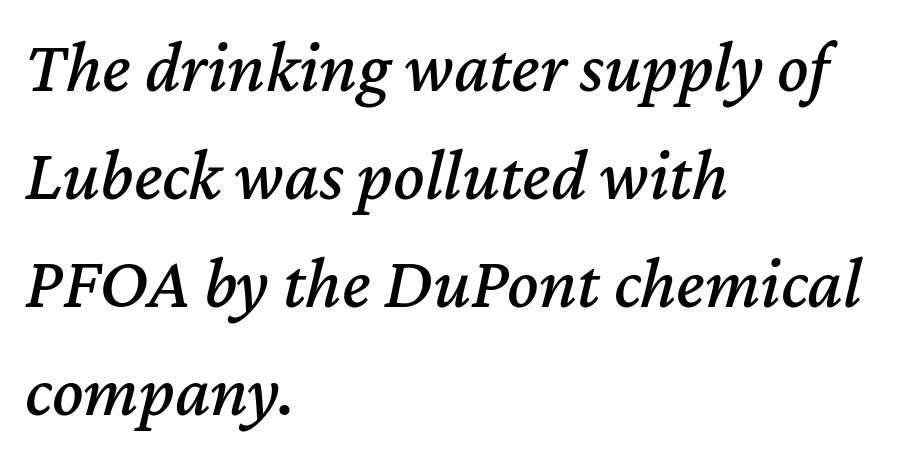
{"italic": "yes", "lean": "right", "slant_degrees": 12, "width": "normal", "stroke_contrast": "medium", "x_height": "medium", "monospaced": "no", "underline": "no", "align": "left", "line_spacing": "normal", "line_spacing_ratio": 1.48, "letter_spacing": "normal", "letter_spacing_em": 0.0, "glyph_px": 73}
